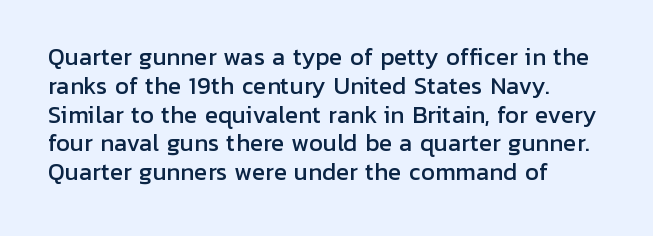
{"italic": "no", "underline": "no", "align": "left", "line_spacing": "normal", "line_spacing_ratio": 1.31, "letter_spacing": "normal", "letter_spacing_em": 0.0, "glyph_px": 22}
